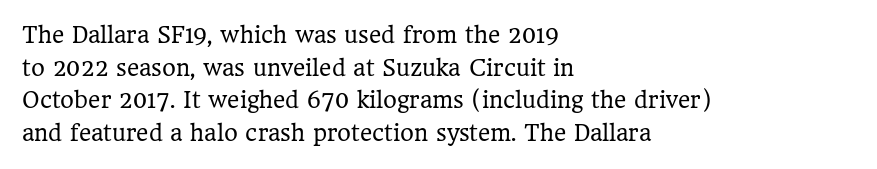
The image shows 21 px text type, upright; set left-aligned, normal line spacing (1.55x), normal letter spacing, not underlined.
